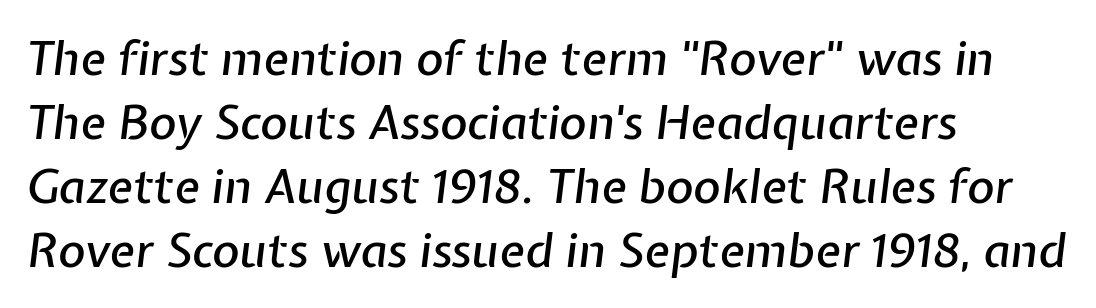
Slanted lettering throughout. Is this a fixed-width face? No — the glyphs have proportional, varying widths. These lines stack with their left ends in a neat column. Normally led — the rows are evenly, conventionally spaced.
